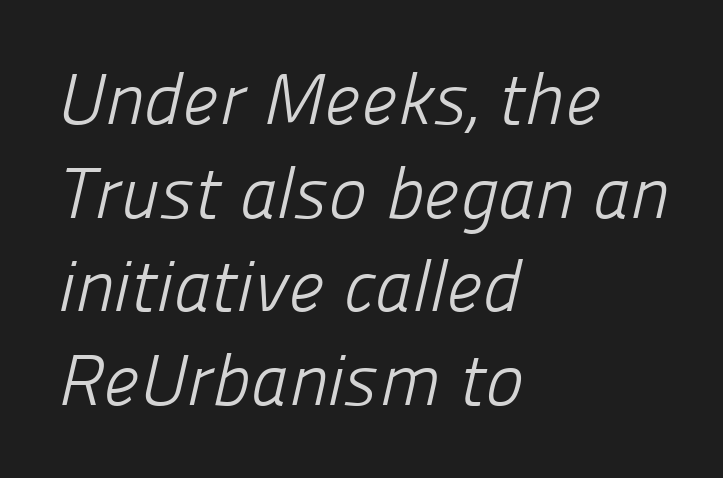
{"serif": "no", "bold": "no", "weight": "light", "width": "normal", "stroke_contrast": "low", "x_height": "medium", "monospaced": "no", "underline": "no", "align": "left", "line_spacing": "normal", "line_spacing_ratio": 1.3, "letter_spacing": "normal", "letter_spacing_em": 0.0, "glyph_px": 72}
